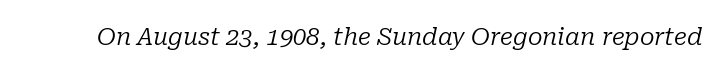
Q: Is the text bold? A: No.
Q: Is the text italic (slanted)? A: Yes, it leans right by about 10 degrees.
Q: Is the text underlined? A: No.
Q: Is the spacing between letters normal or unusually wide? A: Normal.
